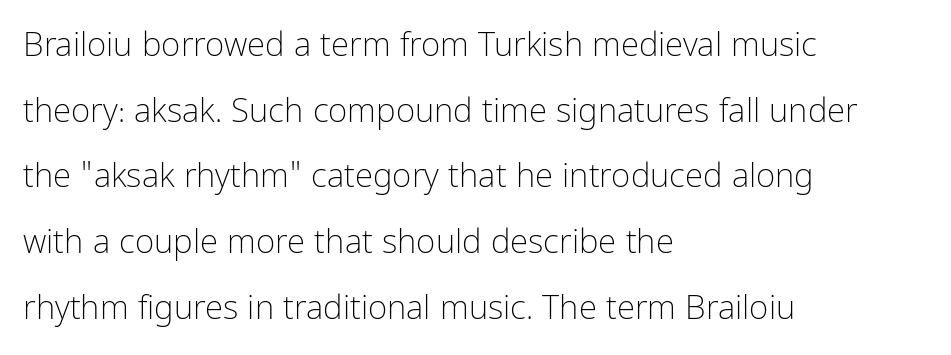
{"serif": "no", "italic": "no", "bold": "no", "weight": "light", "width": "condensed", "stroke_contrast": "low", "x_height": "medium", "monospaced": "no", "underline": "no", "align": "left", "line_spacing": "loose", "line_spacing_ratio": 1.99, "letter_spacing": "normal", "letter_spacing_em": 0.0, "glyph_px": 33}
